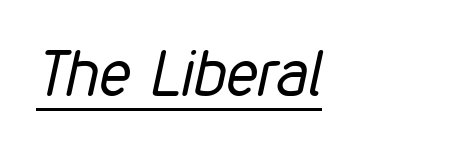
The words here are underlined. This rendering uses left alignment, leaving the right contour irregular. Here the designer chose a conventional face with non-uniform glyph widths. No extra tracking has been applied to these lines. Every character sits at an angle, as italics do. Is the stroke heavy? The answer is a plain regular-or-lighter.
